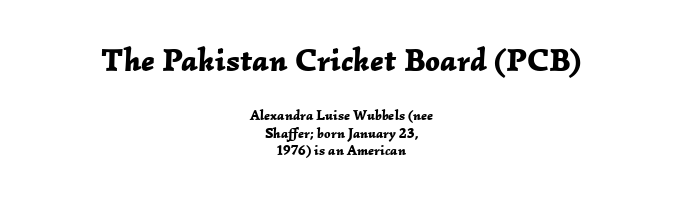
Q: Is the text bold? A: Yes.
Q: Is the text italic (slanted)? A: Yes, it leans right by about 2 degrees.
Q: Is the text underlined? A: No.
Q: How is the paragraph aligned? A: Centered.
Q: Is the spacing between letters normal or unusually wide? A: Normal.
Q: Is the spacing between lines tight, normal or loose? A: Normal.
Q: Which block of text is set in a larger size, the first (top) or the second (bottom)? A: The first (top) one.
Q: Width (condensed, normal, or wide)? A: Normal.
Q: Stroke contrast? A: Low.
Q: x-height? A: Medium.
Q: Monospaced? A: No.
